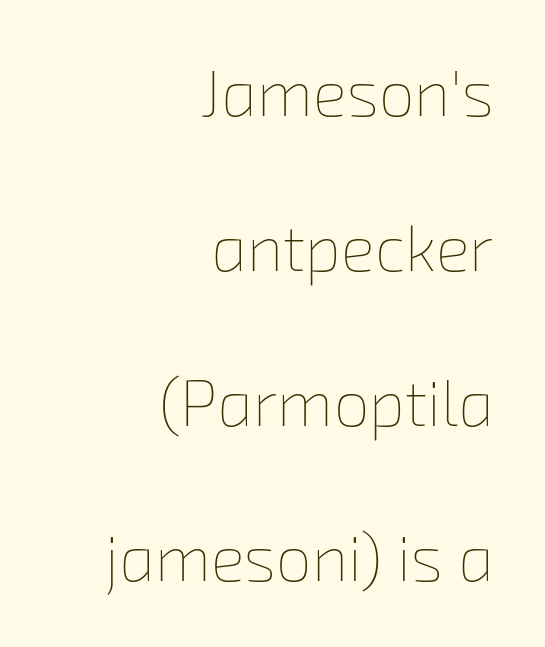
Glance below the letters and you will spot only blank space. The designer dialed line spacing up above the default. The tracking reads as untouched default to a designer's eye. These lines are set flush right with a ragged left edge.
